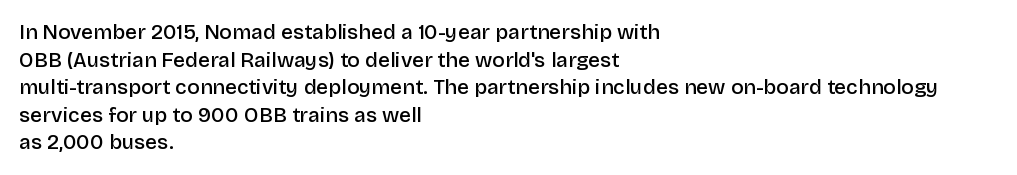
This sample uses plain, unmodified letter spacing. The foot of each line stays bare and open. The leading is moderate, giving the passage an even texture. A somewhat darkened texture: the type is semibold rather than bold.
